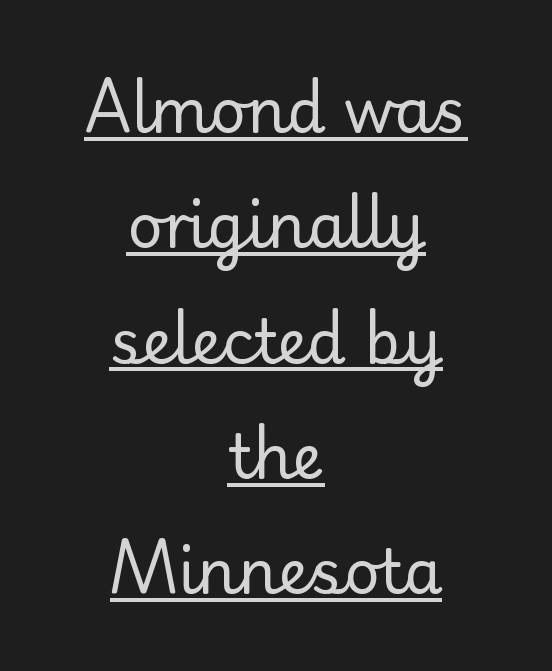
{"serif": "no", "italic": "no", "bold": "no", "weight": "regular", "width": "normal", "stroke_contrast": "low", "x_height": "small", "monospaced": "no", "underline": "yes", "align": "center", "line_spacing_ratio": 1.89, "letter_spacing": "normal", "letter_spacing_em": 0.0, "glyph_px": 61}
